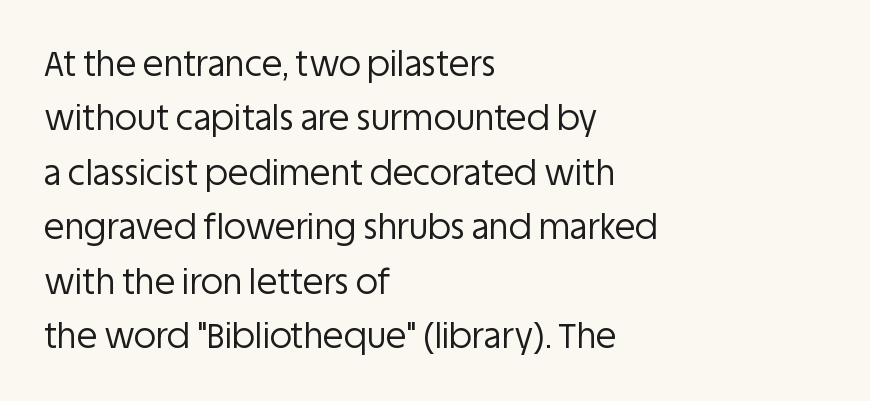
The image shows 34 px regular-weight sans-serif type, upright; set left-aligned, normal line spacing (1.6x), normal letter spacing, not underlined; low stroke contrast and a large x-height.
